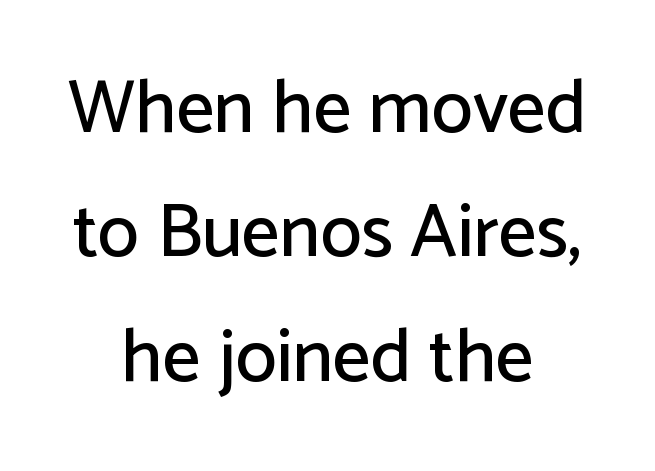
Rendered with straight, roman letterforms. Line spacing here is normal. The face used here is rendered with its standard letterfit. A centered setting, common on invitations and titles, is used for this passage.
